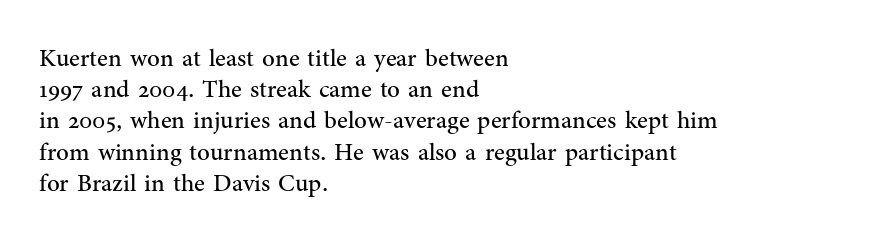
Q: Is the text bold? A: No.
Q: Is the text italic (slanted)? A: No, it is upright.
Q: Is the text underlined? A: No.
Q: How is the paragraph aligned? A: Left-aligned.
Q: Is the spacing between letters normal or unusually wide? A: Normal.
Q: Is the spacing between lines tight, normal or loose? A: Normal.
